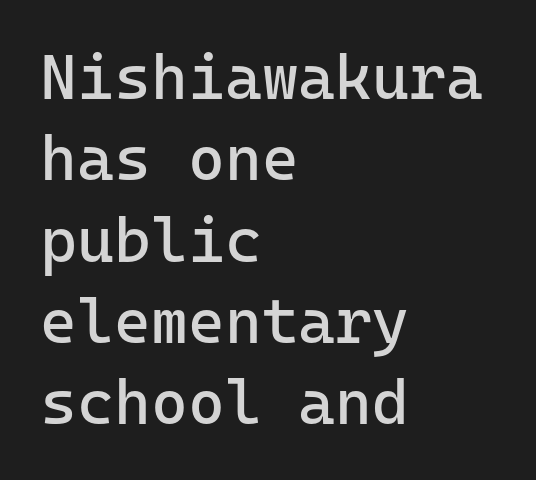
The type sits square on the baseline with zero lean. Check under the words: just untouched page. Typographically, this falls in the sans-serif category. Tracking here is standard; glyphs follow each other at the usual distance.
